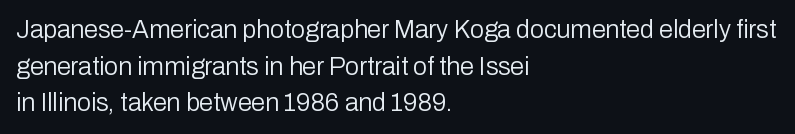
Weight: in the light-to-regular range. In CSS terms this would be text-align: left. The letters stand straight up with perfectly vertical stems. Each new line begins a customary step beneath the previous one. Characters follow at the spacing the type designer built in.
